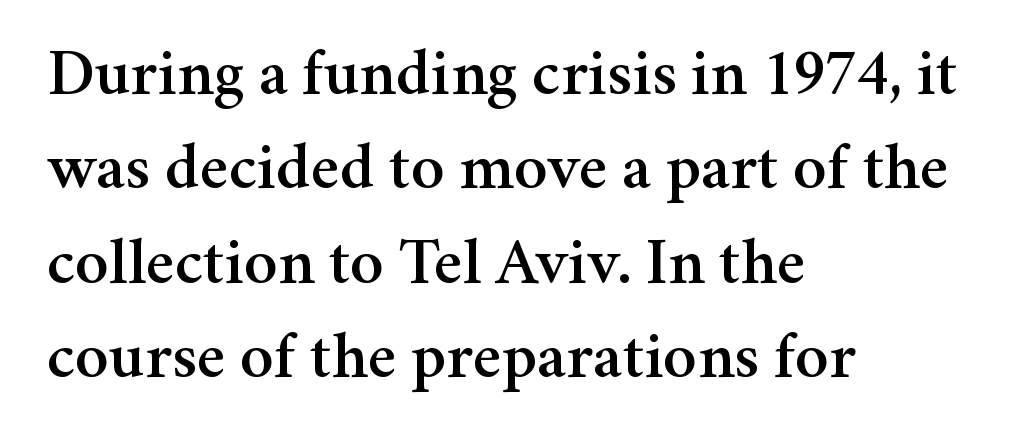
The image shows 67 px serif type, upright; set left-aligned, normal line spacing (1.41x), normal letter spacing, not underlined; medium stroke contrast and a medium x-height.
